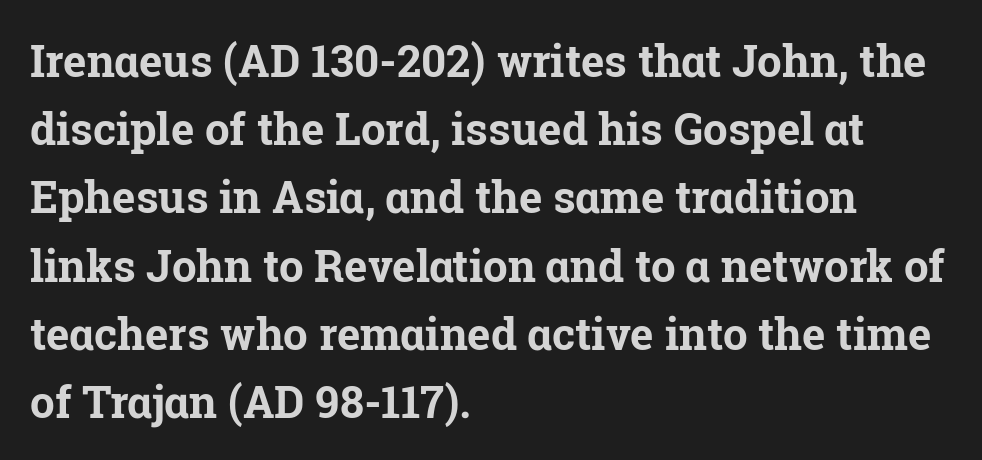
{"serif": "yes", "italic": "no", "bold": "yes", "weight": "bold", "width": "normal", "stroke_contrast": "low", "x_height": "medium", "monospaced": "no", "underline": "no", "align": "left", "line_spacing": "normal", "line_spacing_ratio": 1.55, "letter_spacing": "normal", "letter_spacing_em": 0.0, "glyph_px": 44}
